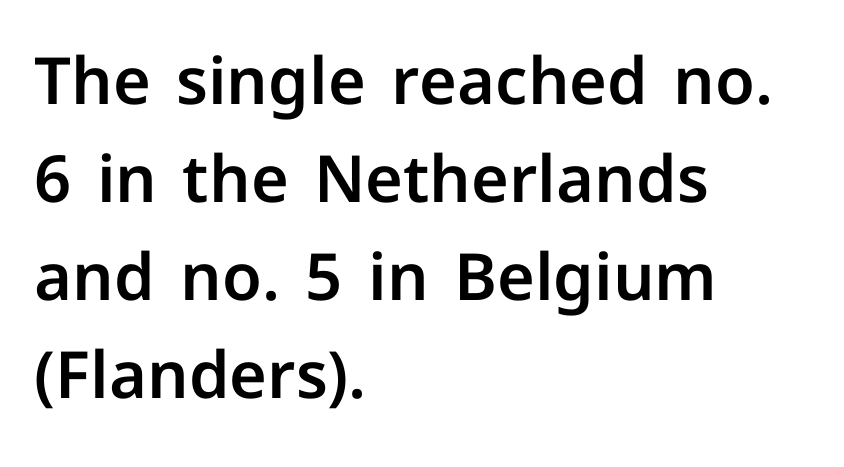
Classification — sans serif. Looks like regular typesetting: each glyph gets only the width it needs. This rendering features lettering with no underline. What's the leading like? Ordinary, nothing unusual. Rendered with straight, roman letterforms. One-word summary of the alignment: left.
